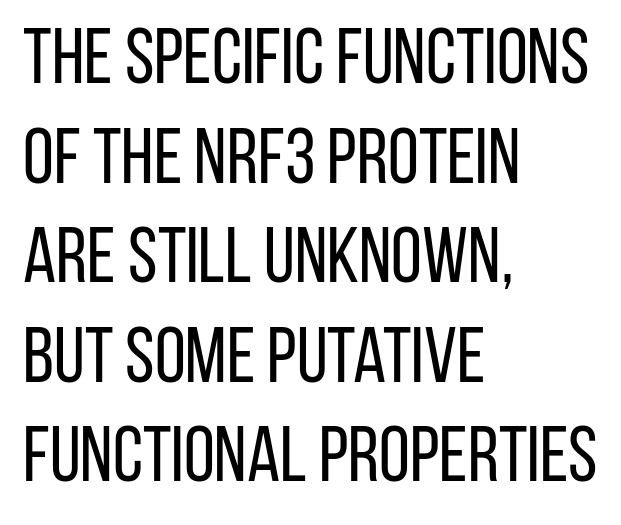
{"serif": "no", "italic": "no", "bold": "no", "weight": "regular", "width": "condensed", "stroke_contrast": "low", "x_height": "large", "monospaced": "no", "underline": "no", "align": "left", "line_spacing": "normal", "line_spacing_ratio": 1.26, "letter_spacing": "normal", "letter_spacing_em": 0.0, "glyph_px": 79}
